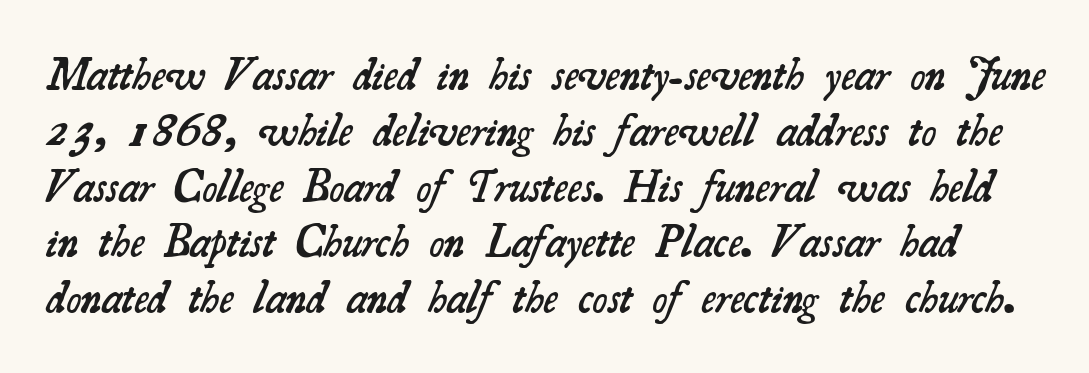
Q: Is the text bold? A: Semi-bold.
Q: Is the typeface a serif or a sans-serif typeface? A: Serif.
Q: Is the text underlined? A: No.
Q: Is the spacing between letters normal or unusually wide? A: Normal.
Q: Width (condensed, normal, or wide)? A: Normal.
Q: Stroke contrast? A: Medium.
Q: x-height? A: Small.
Q: Monospaced? A: No.
